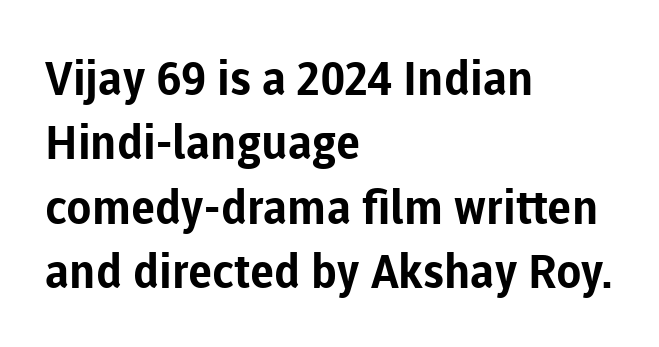
{"serif": "no", "italic": "no", "bold": "yes", "weight": "bold", "width": "normal", "stroke_contrast": "low", "x_height": "medium", "monospaced": "no", "underline": "no", "align": "left", "line_spacing": "normal", "line_spacing_ratio": 1.37, "letter_spacing": "normal", "letter_spacing_em": 0.0, "glyph_px": 47}
